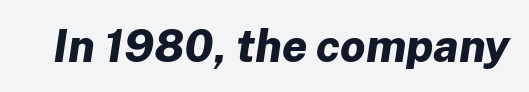
A typesetter would mark this as italic. The type is set solid horizontally, with unmodified tracking. Each glyph is drawn with heavy, bold strokes. The words here are not underlined. Think of a printed novel: that variable character pitch is what you see here.
